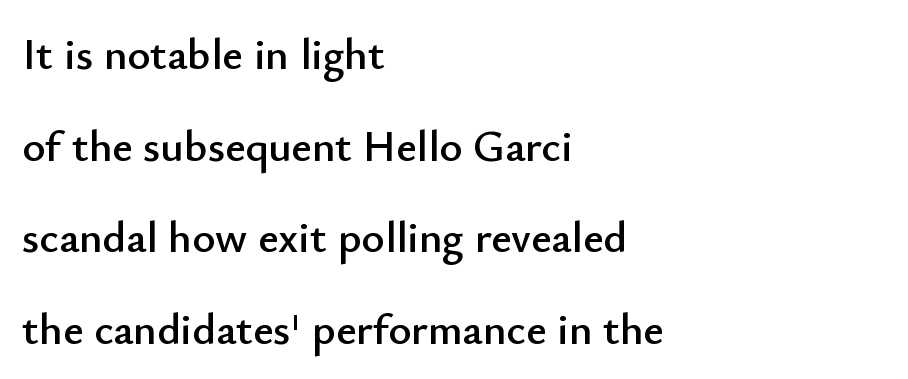
The zone under the glyphs is completely vacant. Standard letterfit; no display-style spreading of the glyphs. Quick note: interline space is abundant. Serifs: no, the terminals of the letterforms are clean. Is this a fixed-width face? No — the glyphs have proportional, varying widths. Line starts are locked; line ends wander.
